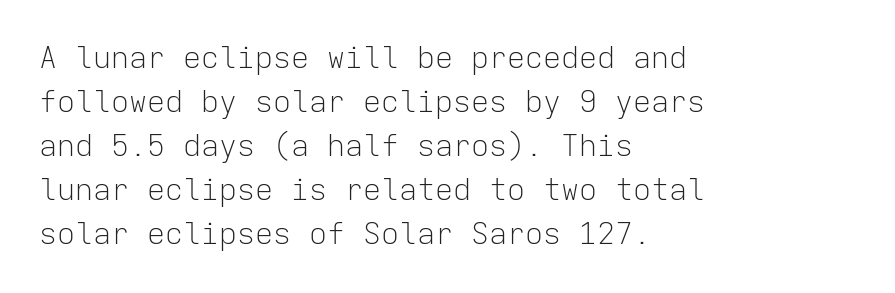
Q: Is the text bold? A: No.
Q: Is the text italic (slanted)? A: No, it is upright.
Q: Is the typeface a serif or a sans-serif typeface? A: Sans-serif.
Q: Is the text underlined? A: No.
Q: How is the paragraph aligned? A: Left-aligned.
Q: Is the spacing between letters normal or unusually wide? A: Normal.
Q: Is the spacing between lines tight, normal or loose? A: Normal.
Q: Width (condensed, normal, or wide)? A: Normal.
Q: Stroke contrast? A: Low.
Q: x-height? A: Medium.
Q: Monospaced? A: Yes.
